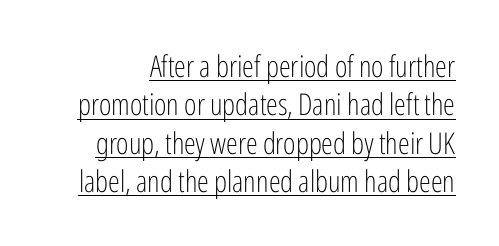
{"serif": "no", "italic": "no", "bold": "no", "weight": "light", "width": "condensed", "stroke_contrast": "low", "x_height": "medium", "monospaced": "no", "underline": "yes", "line_spacing": "normal", "line_spacing_ratio": 1.28, "letter_spacing": "normal", "letter_spacing_em": 0.0, "glyph_px": 30}
